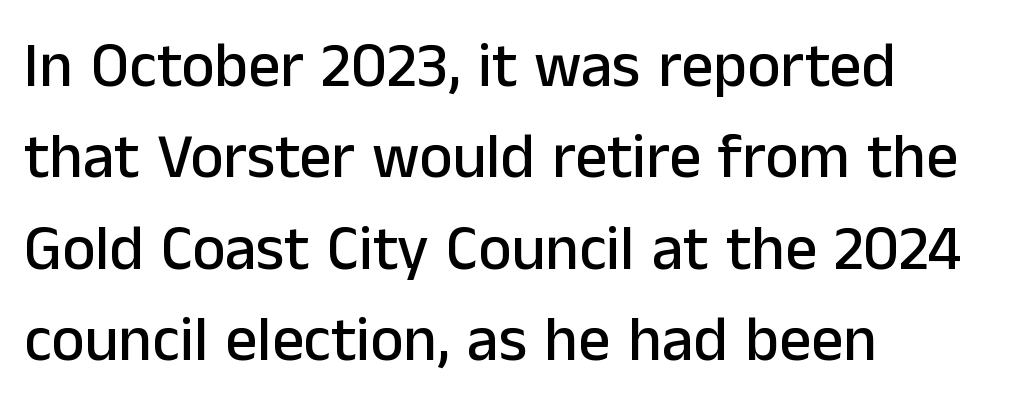
{"serif": "no", "italic": "no", "width": "normal", "stroke_contrast": "low", "x_height": "medium", "monospaced": "no", "underline": "no", "align": "left", "line_spacing": "normal", "line_spacing_ratio": 1.45, "letter_spacing": "normal", "letter_spacing_em": 0.0, "glyph_px": 63}
